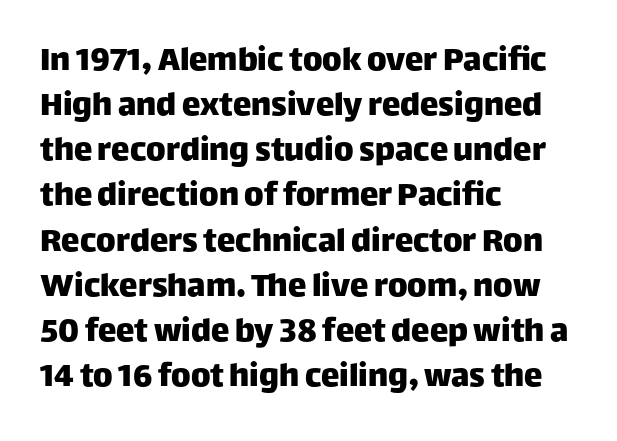
Q: Is the text italic (slanted)? A: No, it is upright.
Q: Is the typeface a serif or a sans-serif typeface? A: Sans-serif.
Q: Is the text underlined? A: No.
Q: How is the paragraph aligned? A: Left-aligned.
Q: Is the spacing between letters normal or unusually wide? A: Normal.
Q: Width (condensed, normal, or wide)? A: Normal.
Q: Stroke contrast? A: Low.
Q: x-height? A: Large.
Q: Monospaced? A: No.
